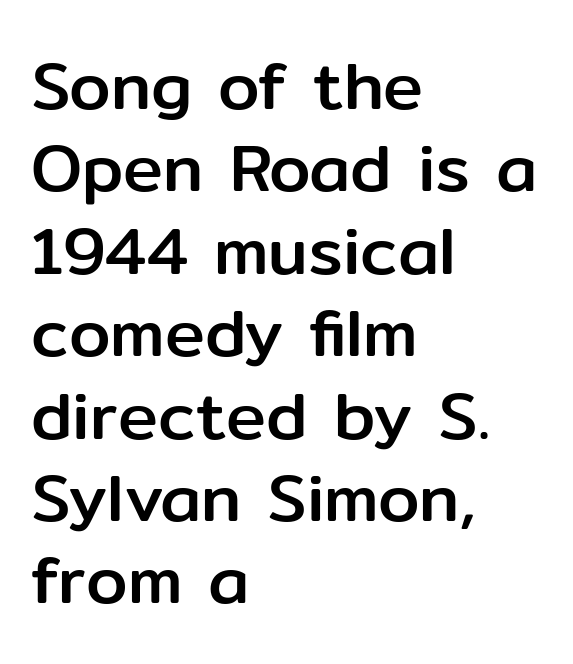
Q: Is the text italic (slanted)? A: No, it is upright.
Q: Is the typeface a serif or a sans-serif typeface? A: Sans-serif.
Q: Is the text underlined? A: No.
Q: How is the paragraph aligned? A: Left-aligned.
Q: Is the spacing between letters normal or unusually wide? A: Normal.
Q: Width (condensed, normal, or wide)? A: Normal.
Q: Stroke contrast? A: Low.
Q: x-height? A: Medium.
Q: Monospaced? A: No.
